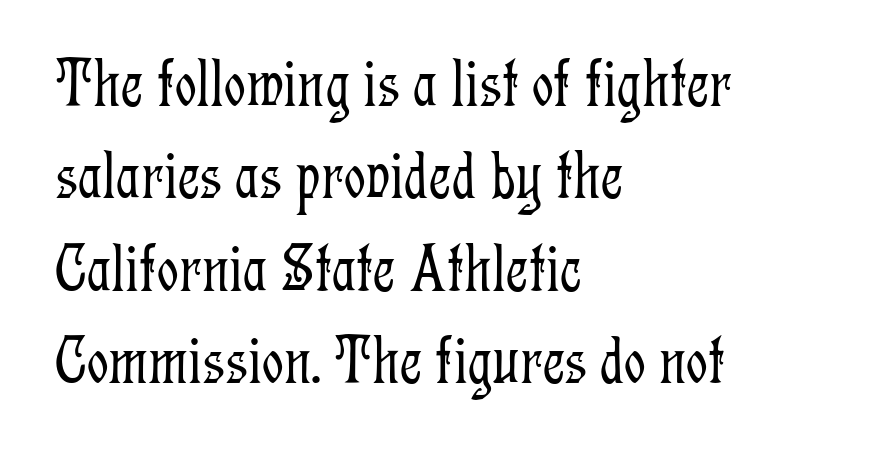
The image shows 68 px light, condensed serif type, upright; set left-aligned, normal line spacing (1.36x), normal letter spacing, not underlined; low stroke contrast and a medium x-height.
